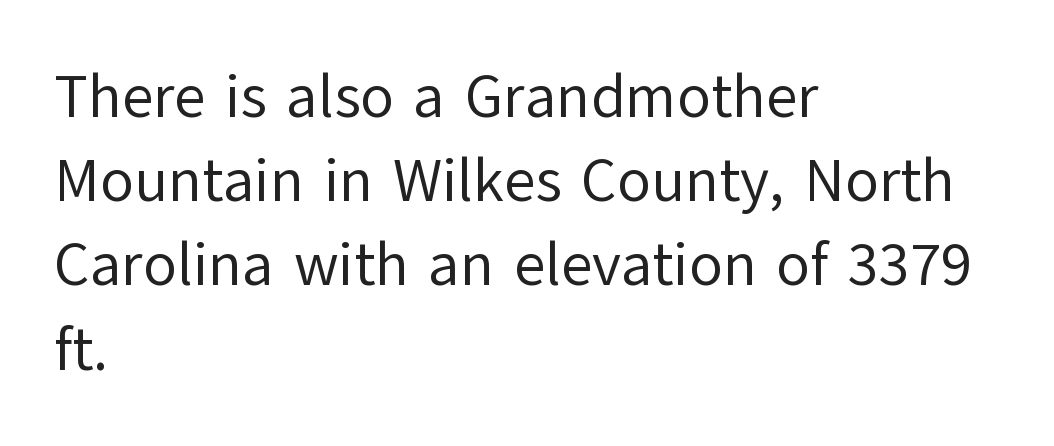
Q: Is the text bold? A: No.
Q: Is the text italic (slanted)? A: No, it is upright.
Q: Is the typeface a serif or a sans-serif typeface? A: Sans-serif.
Q: Is the text underlined? A: No.
Q: How is the paragraph aligned? A: Left-aligned.
Q: Is the spacing between letters normal or unusually wide? A: Normal.
Q: Is the spacing between lines tight, normal or loose? A: Normal.
Q: Width (condensed, normal, or wide)? A: Normal.
Q: Stroke contrast? A: Low.
Q: x-height? A: Medium.
Q: Monospaced? A: No.
